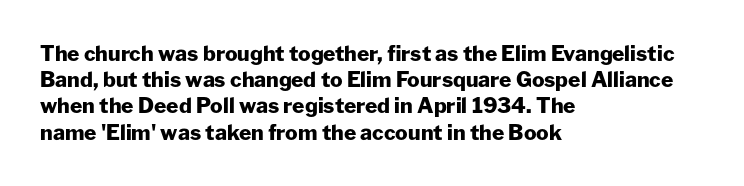
The image shows 21 px bold type, upright; set left-aligned, normal line spacing (1.25x), normal letter spacing, not underlined.
